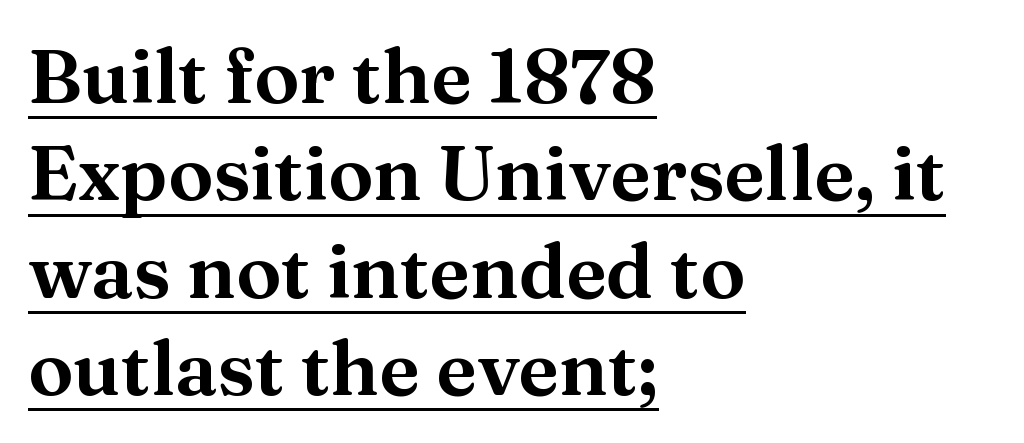
Q: Is the text italic (slanted)? A: No, it is upright.
Q: Is the typeface a serif or a sans-serif typeface? A: Serif.
Q: Is the text underlined? A: Yes.
Q: How is the paragraph aligned? A: Left-aligned.
Q: Is the spacing between letters normal or unusually wide? A: Normal.
Q: Is the spacing between lines tight, normal or loose? A: Normal.
Q: Width (condensed, normal, or wide)? A: Normal.
Q: Stroke contrast? A: Medium.
Q: x-height? A: Medium.
Q: Monospaced? A: No.
